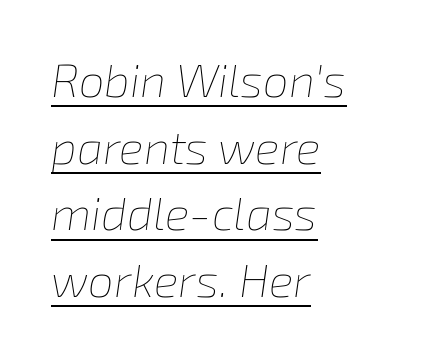
Q: Is the text bold? A: No.
Q: Is the text italic (slanted)? A: Yes, it leans right by about 8 degrees.
Q: Is the text underlined? A: Yes.
Q: How is the paragraph aligned? A: Left-aligned.
Q: Is the spacing between letters normal or unusually wide? A: Normal.
Q: Is the spacing between lines tight, normal or loose? A: Normal.
Q: Width (condensed, normal, or wide)? A: Normal.
Q: Stroke contrast? A: Low.
Q: x-height? A: Medium.
Q: Monospaced? A: No.
